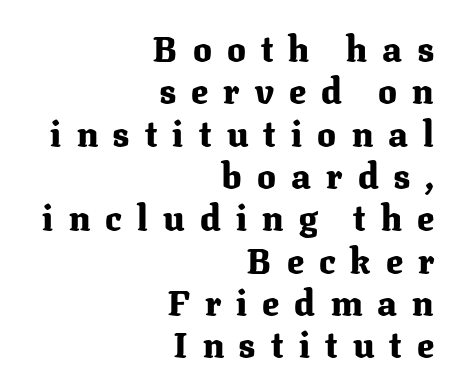
Q: Is the text bold? A: Yes.
Q: Is the text italic (slanted)? A: No, it is upright.
Q: Is the typeface a serif or a sans-serif typeface? A: Serif.
Q: Is the text underlined? A: No.
Q: How is the paragraph aligned? A: Right-aligned.
Q: Is the spacing between letters normal or unusually wide? A: Unusually wide.
Q: Width (condensed, normal, or wide)? A: Normal.
Q: Stroke contrast? A: Medium.
Q: x-height? A: Medium.
Q: Monospaced? A: No.
